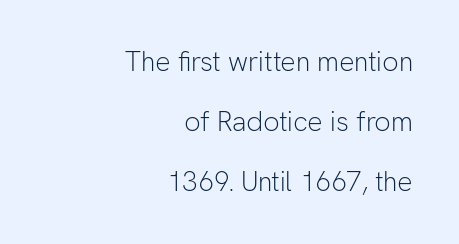
{"italic": "no", "bold": "no", "underline": "no", "align": "right", "line_spacing": "loose", "line_spacing_ratio": 2.22, "letter_spacing": "normal", "letter_spacing_em": 0.0, "glyph_px": 27}
